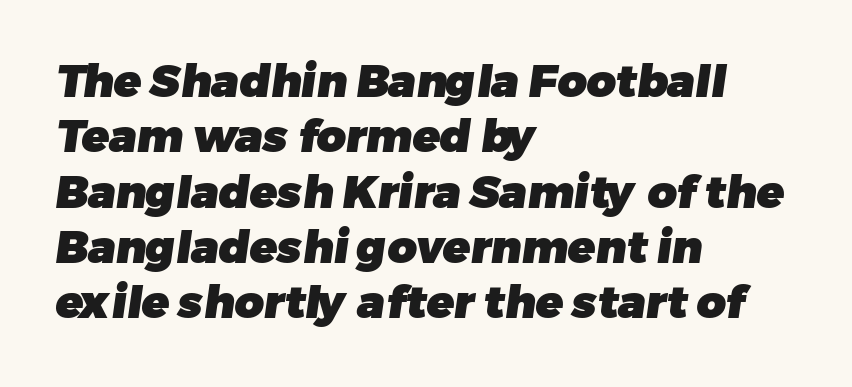
Q: Is the text bold? A: Yes.
Q: Is the typeface a serif or a sans-serif typeface? A: Sans-serif.
Q: Is the text underlined? A: No.
Q: How is the paragraph aligned? A: Left-aligned.
Q: Is the spacing between letters normal or unusually wide? A: Normal.
Q: Width (condensed, normal, or wide)? A: Normal.
Q: Stroke contrast? A: Low.
Q: x-height? A: Medium.
Q: Monospaced? A: No.
